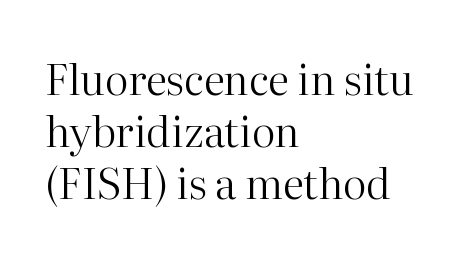
Q: Is the text bold? A: No.
Q: Is the text italic (slanted)? A: No, it is upright.
Q: Is the typeface a serif or a sans-serif typeface? A: Serif.
Q: Is the text underlined? A: No.
Q: How is the paragraph aligned? A: Left-aligned.
Q: Is the spacing between letters normal or unusually wide? A: Normal.
Q: Width (condensed, normal, or wide)? A: Normal.
Q: Stroke contrast? A: High.
Q: x-height? A: Medium.
Q: Monospaced? A: No.
